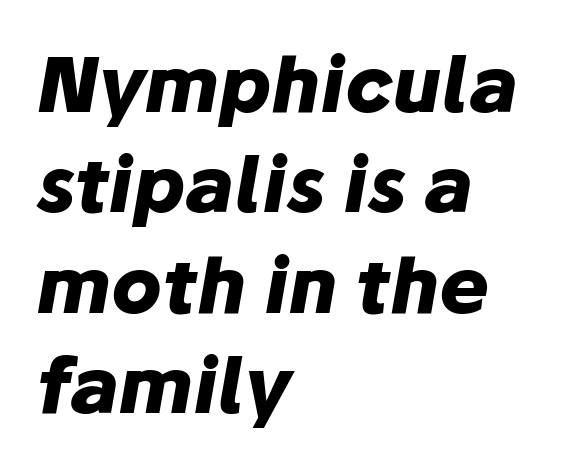
Q: Is the text bold? A: Yes.
Q: Is the text italic (slanted)? A: Yes, it leans right by about 10 degrees.
Q: Is the text underlined? A: No.
Q: How is the paragraph aligned? A: Left-aligned.
Q: Is the spacing between letters normal or unusually wide? A: Normal.
Q: Is the spacing between lines tight, normal or loose? A: Normal.
Q: Width (condensed, normal, or wide)? A: Normal.
Q: Stroke contrast? A: Low.
Q: x-height? A: Medium.
Q: Monospaced? A: No.
